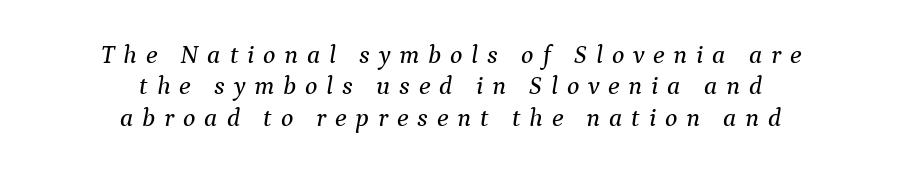
The words here are not underlined. Style check: oblique. Every row of glyphs is offset so its center matches the block's center. Caption: expanded tracking, letters set apart.
